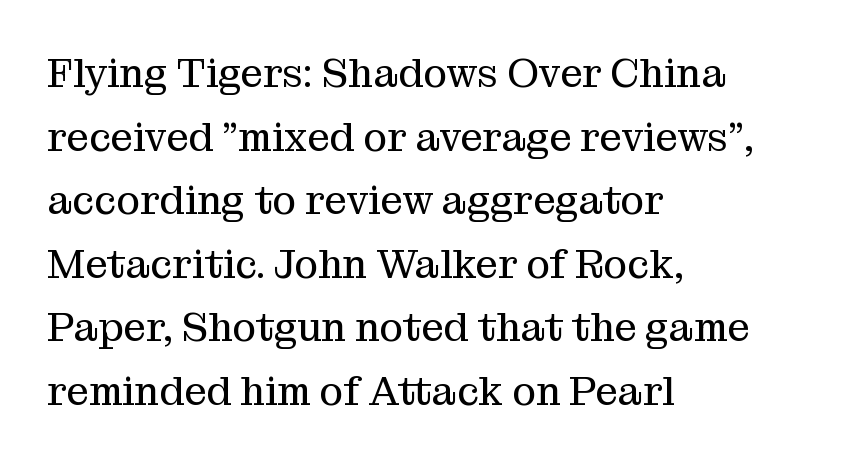
The image shows 40 px regular-weight serif type, upright; set left-aligned, normal line spacing (1.59x), normal letter spacing, not underlined; medium stroke contrast and a medium x-height.
